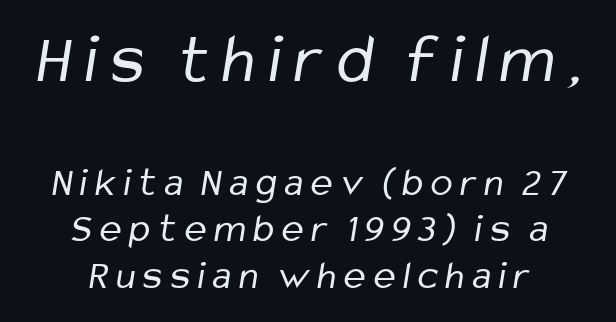
Typographically, this falls in the sans-serif category. The face used here is proportionally spaced, like ordinary book or web type. Bigger letters appear in the top chunk; the bottom chunk is reduced. Plain, unruled lines of type.
